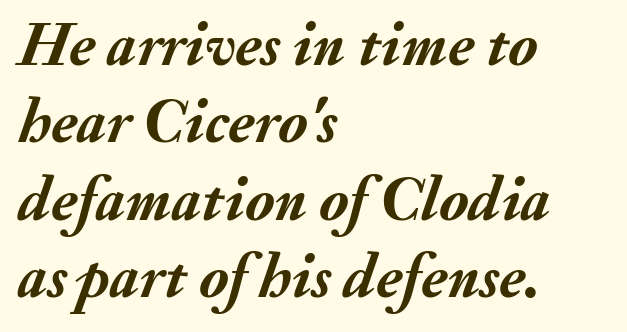
{"italic": "yes", "lean": "right", "slant_degrees": 20, "bold": "yes", "weight": "semibold", "width": "normal", "stroke_contrast": "medium", "x_height": "small", "monospaced": "no", "underline": "no", "align": "left", "line_spacing": "normal", "line_spacing_ratio": 1.25, "letter_spacing": "normal", "letter_spacing_em": 0.0, "glyph_px": 62}
